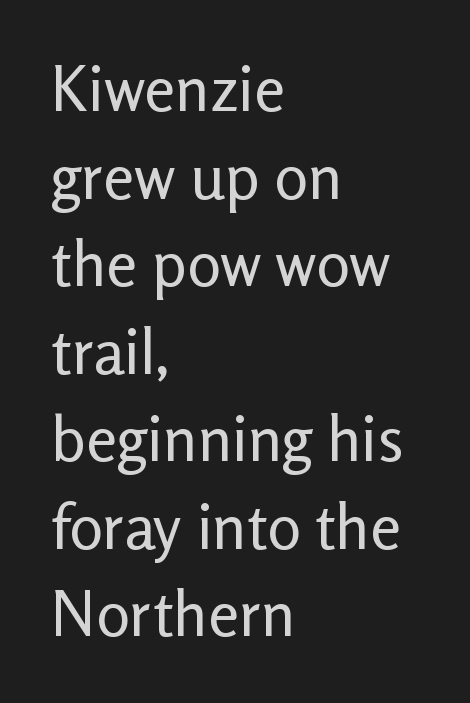
The image shows 63 px regular-weight sans-serif type, upright; set left-aligned, normal line spacing (1.39x), normal letter spacing, not underlined; low stroke contrast and a medium x-height.
